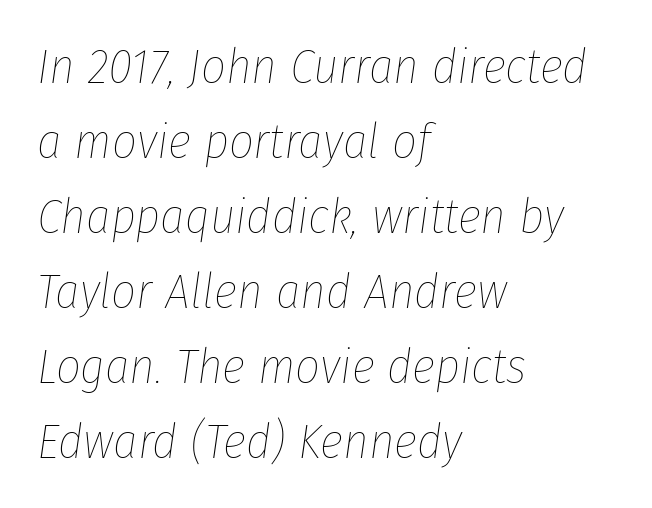
Q: Is the text bold? A: No.
Q: Is the text italic (slanted)? A: Yes, it leans right by about 8 degrees.
Q: Is the text underlined? A: No.
Q: How is the paragraph aligned? A: Left-aligned.
Q: Is the spacing between letters normal or unusually wide? A: Normal.
Q: Is the spacing between lines tight, normal or loose? A: Normal.
Q: Width (condensed, normal, or wide)? A: Condensed.
Q: Stroke contrast? A: Low.
Q: x-height? A: Medium.
Q: Monospaced? A: No.
